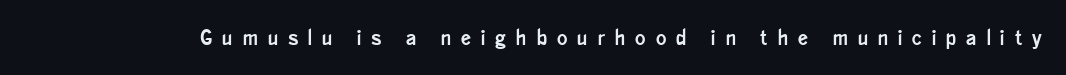
The image shows 22 px text type, upright; set unusually wide letter spacing (+0.46 em), not underlined.
